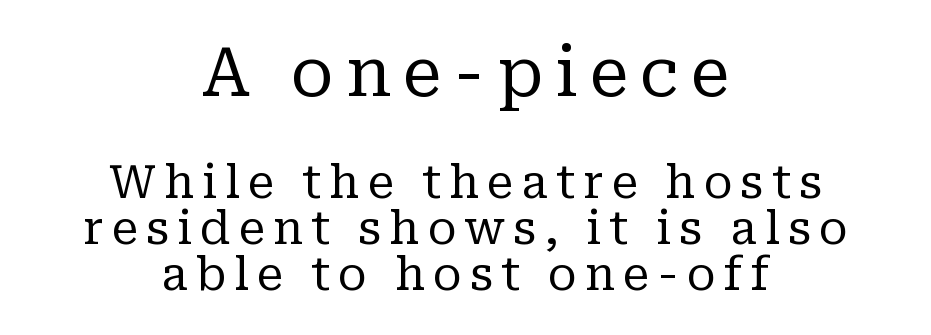
This is serif lettering, the kind often seen in printed books. The weight tops out at a normal text grade. You could barely slide anything between these rows. The zone under the glyphs is completely vacant. Teacher's note: observe the equal gaps on both sides — that is centered alignment.
